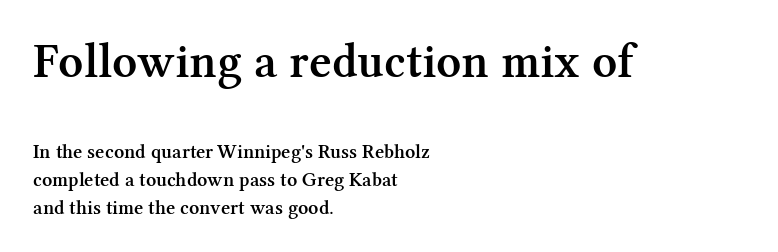
{"serif": "yes", "italic": "no", "bold": "semi", "weight": "semibold", "width": "normal", "stroke_contrast": "medium", "x_height": "medium", "monospaced": "no", "underline": "no", "align": "left", "line_spacing": "normal", "line_spacing_ratio": 1.39, "letter_spacing": "normal", "letter_spacing_em": 0.0, "larger_block": "first", "size_ratio": 2.45, "glyph_px": 49}
